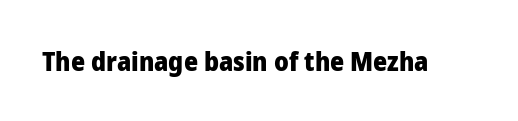
{"italic": "no", "bold": "yes", "underline": "no", "letter_spacing": "normal", "letter_spacing_em": 0.0, "glyph_px": 27}
